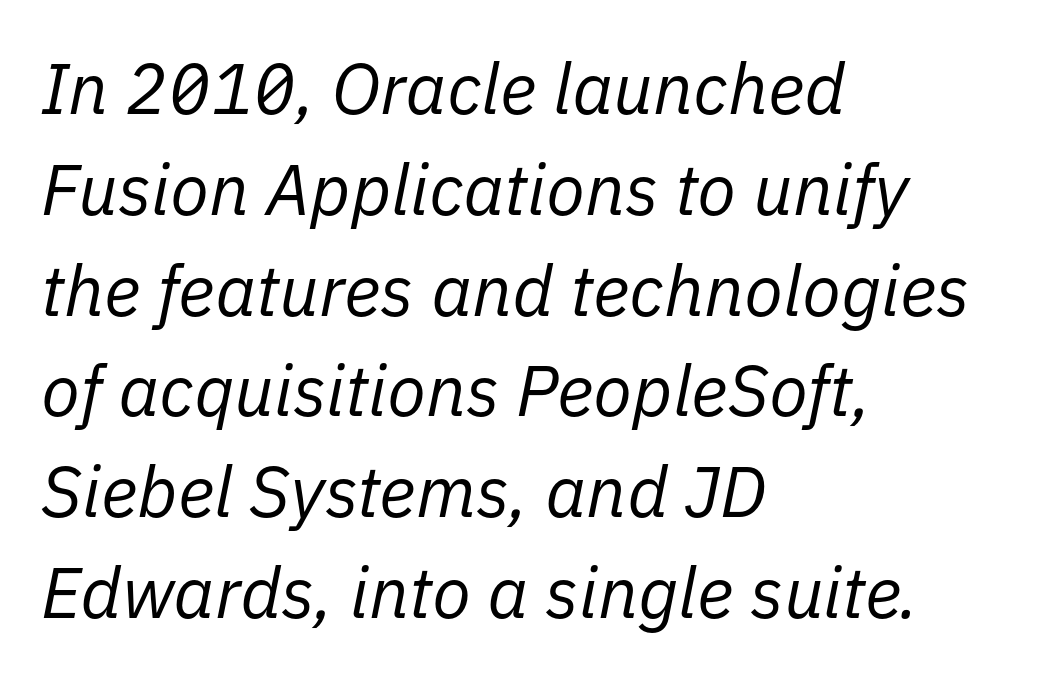
{"italic": "yes", "lean": "right", "slant_degrees": 11, "bold": "no", "weight": "regular", "width": "normal", "stroke_contrast": "low", "x_height": "medium", "monospaced": "no", "underline": "no", "align": "left", "line_spacing": "normal", "line_spacing_ratio": 1.42, "letter_spacing": "normal", "letter_spacing_em": 0.0, "glyph_px": 71}
